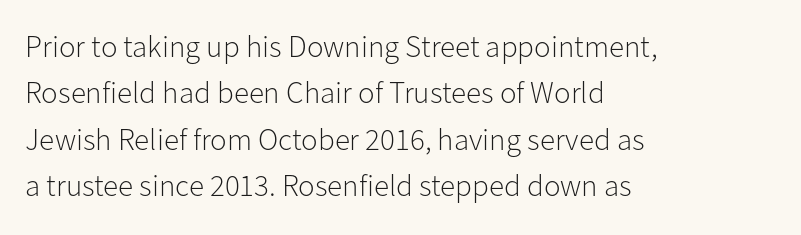
Honestly, the row spacing looks completely unremarkable. Just letters on the line, the space beneath them empty. These lines are composed in type without serifs. Every character sits straight up, as roman type does. Layout note: lines flush left. On a weight scale, this lands at 450 or below.
